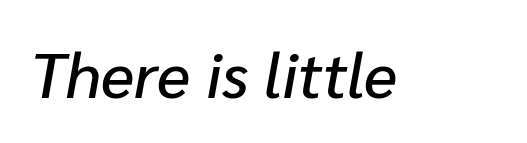
These lines were composed using italics. Nothing unusual about the tracking: characters are spaced as the font intends. The specimen omits any rule beneath the text block's lines. Character widths vary here, with narrow letters taking less room than wide ones.
